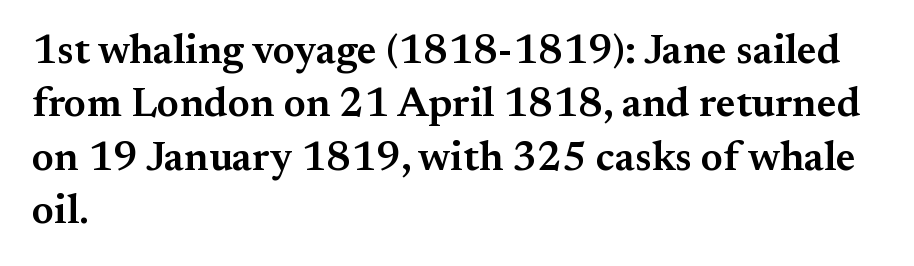
{"serif": "yes", "italic": "no", "bold": "semi", "weight": "semibold", "width": "normal", "stroke_contrast": "medium", "x_height": "small", "monospaced": "no", "underline": "no", "align": "left", "line_spacing": "normal", "line_spacing_ratio": 1.3, "letter_spacing": "normal", "letter_spacing_em": 0.0, "glyph_px": 41}
